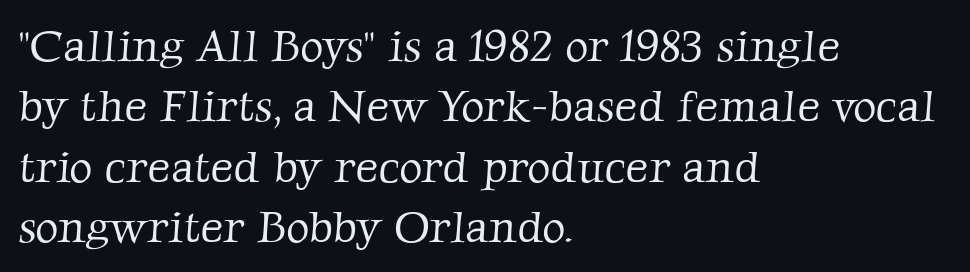
The image shows 45 px light serif type; set left-aligned, normal line spacing (1.34x), normal letter spacing, not underlined; low stroke contrast and a medium x-height.
